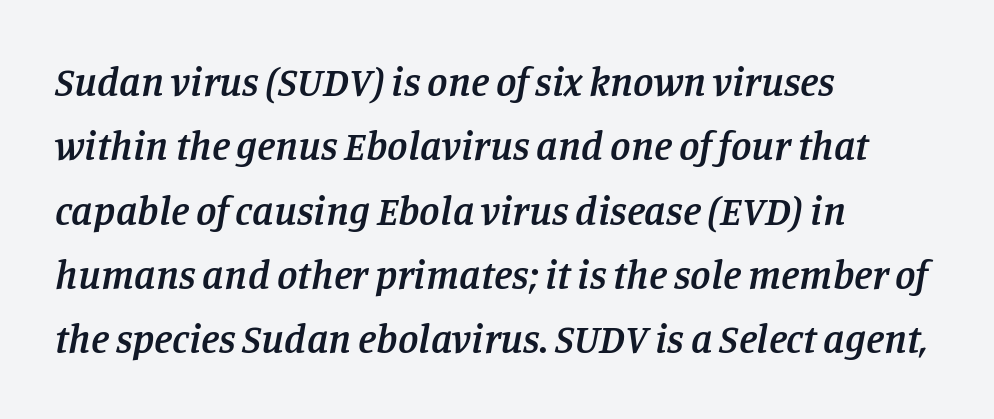
The rendering uses natural spacing where letterforms have individual widths. This sample uses plain, unmodified letter spacing. Letters rest on an invisible, unmarked baseline. Italic? Definitely — the glyphs are oblique. The line-height multiplier appears to be the usual default. The strokes are fattened partway — semibold, not bold.
